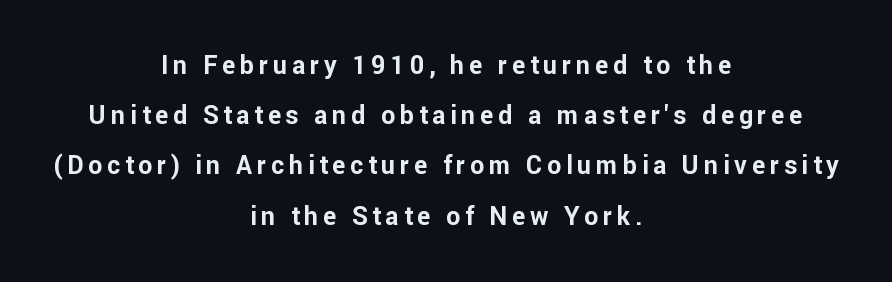
The image shows 25 px bold type, upright; set centered, loose line spacing (2.01x), not underlined.
